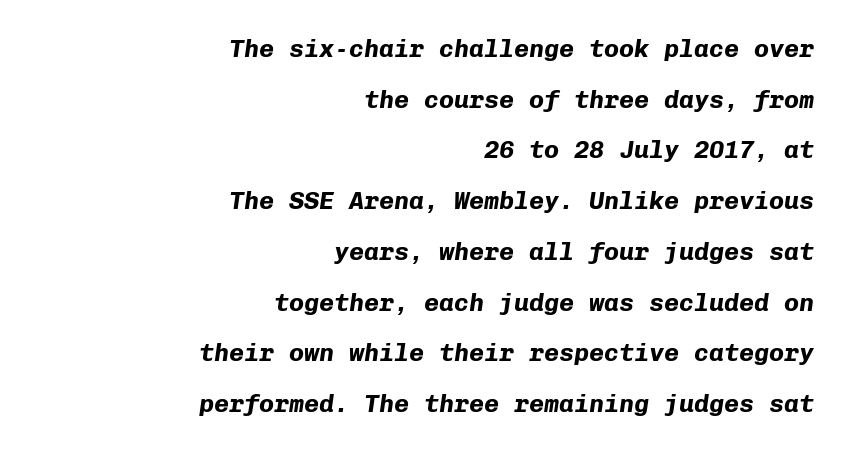
The image shows 25 px bold type, italic (leaning right); set right-aligned, loose line spacing (2.03x), normal letter spacing, not underlined.
